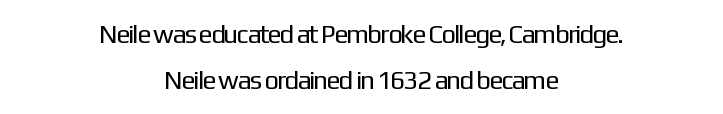
Is the block centered? Yes — each line is placed symmetrically about the middle. The weight tops out at a normal text grade. Does the lettering tilt? It doesn't — this is upright. The space directly below the letters is spotless. Words appear dense and cohesive because spacing is normal.
